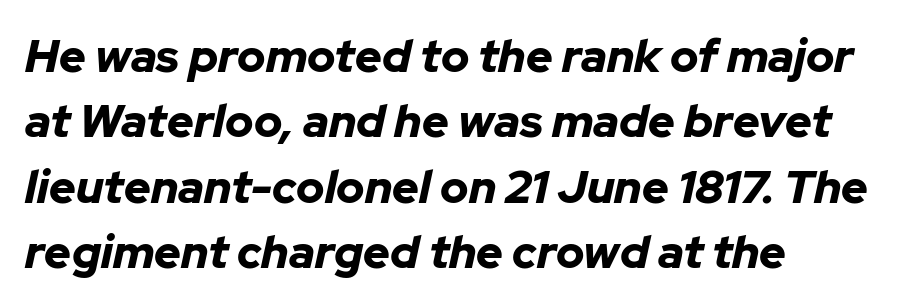
{"italic": "yes", "lean": "right", "slant_degrees": 12, "bold": "yes", "weight": "bold", "width": "normal", "stroke_contrast": "low", "x_height": "medium", "monospaced": "no", "underline": "no", "align": "left", "line_spacing": "normal", "line_spacing_ratio": 1.42, "letter_spacing": "normal", "letter_spacing_em": 0.0, "glyph_px": 46}
